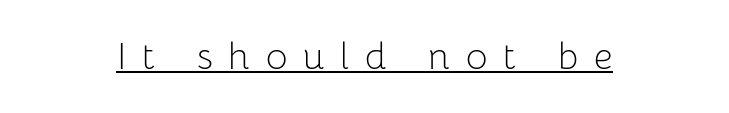
The image shows 37 px light sans-serif type, upright; set centered, unusually wide letter spacing (+0.43 em), underlined; low stroke contrast and a medium x-height.
